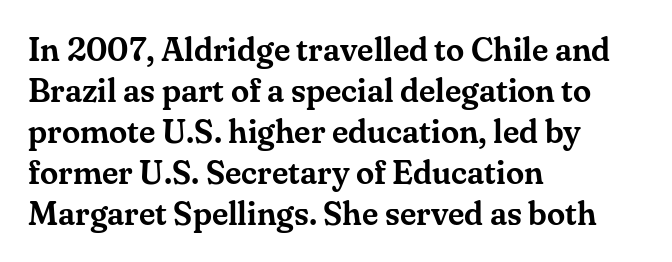
{"serif": "yes", "italic": "no", "width": "normal", "stroke_contrast": "medium", "x_height": "small", "monospaced": "no", "underline": "no", "align": "left", "line_spacing_ratio": 1.24, "letter_spacing": "normal", "letter_spacing_em": 0.0, "glyph_px": 33}
